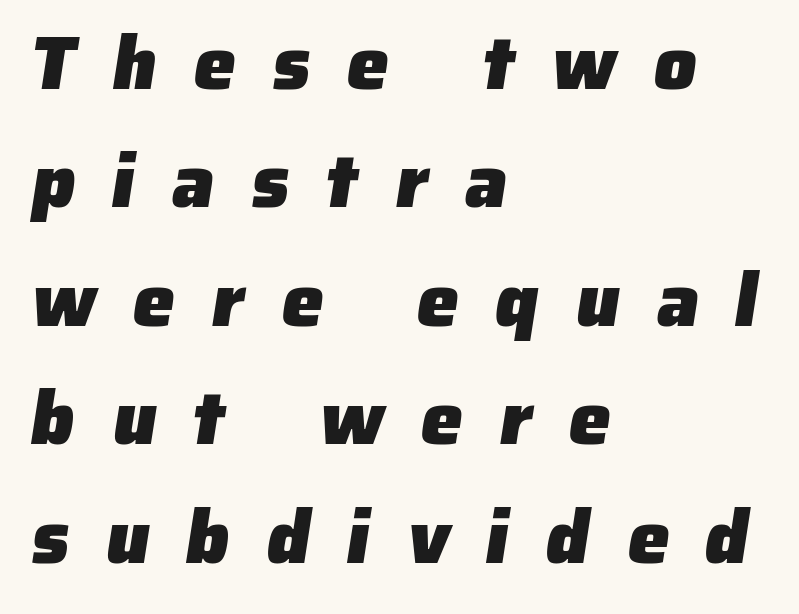
Q: Is the text bold? A: Yes.
Q: Is the typeface a serif or a sans-serif typeface? A: Sans-serif.
Q: Is the text underlined? A: No.
Q: How is the paragraph aligned? A: Left-aligned.
Q: Is the spacing between letters normal or unusually wide? A: Unusually wide.
Q: Is the spacing between lines tight, normal or loose? A: Normal.
Q: Width (condensed, normal, or wide)? A: Normal.
Q: Stroke contrast? A: Low.
Q: x-height? A: Medium.
Q: Monospaced? A: No.
